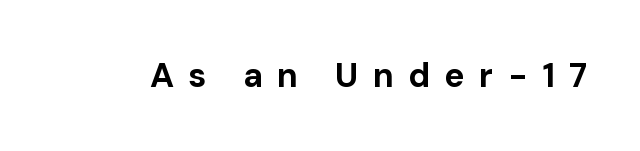
Q: Is the text bold? A: Yes.
Q: Is the text italic (slanted)? A: No, it is upright.
Q: Is the typeface a serif or a sans-serif typeface? A: Sans-serif.
Q: Is the text underlined? A: No.
Q: Is the spacing between letters normal or unusually wide? A: Unusually wide.
Q: Width (condensed, normal, or wide)? A: Normal.
Q: Stroke contrast? A: Low.
Q: x-height? A: Medium.
Q: Monospaced? A: No.
